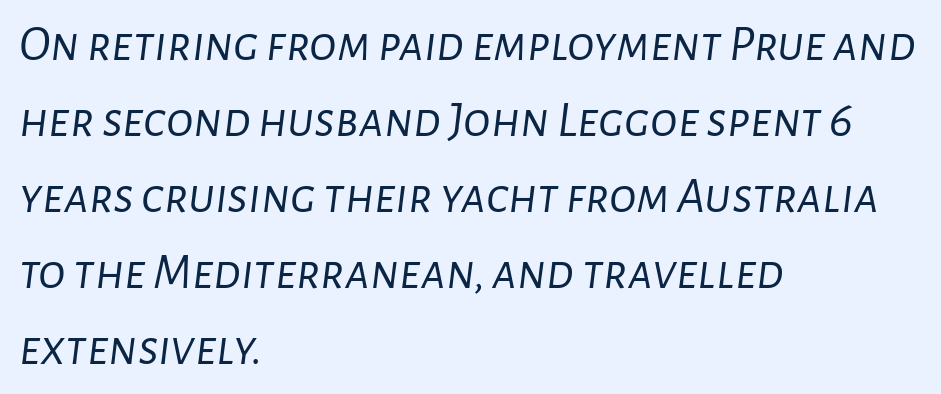
{"italic": "yes", "lean": "right", "slant_degrees": 7, "bold": "no", "weight": "light", "width": "normal", "stroke_contrast": "low", "x_height": "medium", "monospaced": "no", "underline": "no", "align": "left", "line_spacing": "normal", "line_spacing_ratio": 1.49, "letter_spacing": "normal", "letter_spacing_em": 0.0, "glyph_px": 51}
